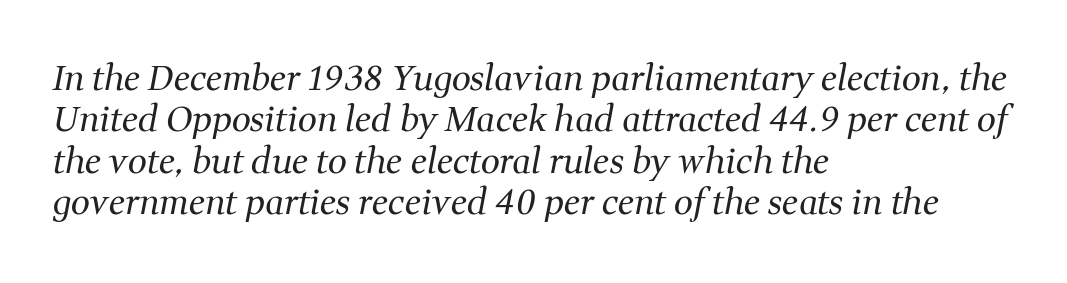
The image shows 34 px regular-weight serif type, italic (leaning right); set left-aligned, line spacing 1.22x, normal letter spacing, not underlined; medium stroke contrast and a medium x-height.
